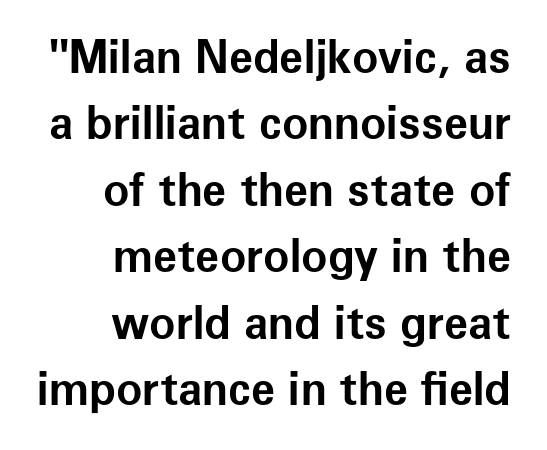
Q: Is the text bold? A: Yes.
Q: Is the text italic (slanted)? A: No, it is upright.
Q: Is the typeface a serif or a sans-serif typeface? A: Sans-serif.
Q: Is the text underlined? A: No.
Q: How is the paragraph aligned? A: Right-aligned.
Q: Is the spacing between letters normal or unusually wide? A: Normal.
Q: Is the spacing between lines tight, normal or loose? A: Normal.
Q: Width (condensed, normal, or wide)? A: Normal.
Q: Stroke contrast? A: Low.
Q: x-height? A: Medium.
Q: Monospaced? A: No.
